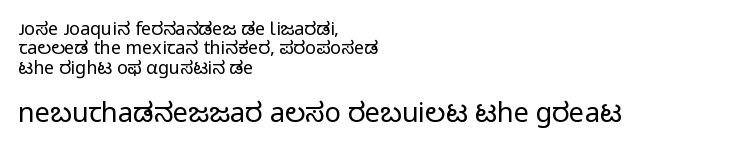
A typesetter would call this leading minimal, almost set solid. Standard letterfit; no display-style spreading of the glyphs. Size contrast runs from small at the top to large at the bottom. Counters stay open thanks to moderate or lighter strokes. Words float on clear page, feet unadorned.
